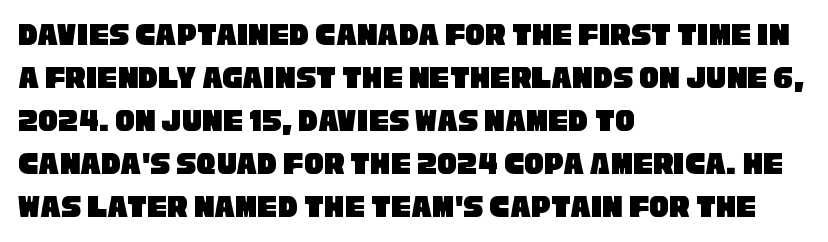
Horizontally, the lines are justified to the leading edge only. This sample has the flowing, uneven cadence of proportional lettering. Spacing between characters is what you'd get straight out of the box. Has an underline been added? It has not. If you measured baseline to baseline, you'd find a middling distance. Unlike a traditional serif, this face leaves its strokes unadorned.
